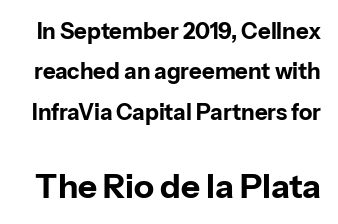
Q: Is the text bold? A: Yes.
Q: Is the text italic (slanted)? A: No, it is upright.
Q: Is the typeface a serif or a sans-serif typeface? A: Sans-serif.
Q: Is the text underlined? A: No.
Q: Is the spacing between letters normal or unusually wide? A: Normal.
Q: Which block of text is set in a larger size, the first (top) or the second (bottom)? A: The second (bottom) one.
Q: Width (condensed, normal, or wide)? A: Normal.
Q: Stroke contrast? A: Low.
Q: x-height? A: Medium.
Q: Monospaced? A: No.
